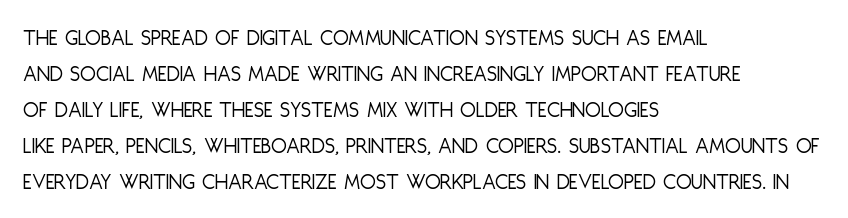
{"italic": "no", "bold": "no", "underline": "no", "align": "left", "line_spacing": "normal", "line_spacing_ratio": 1.57, "letter_spacing": "normal", "letter_spacing_em": 0.0, "glyph_px": 23}
